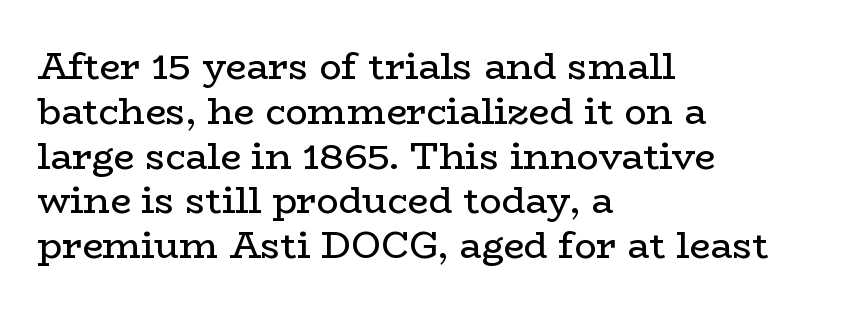
The image shows 37 px regular-weight, wide serif type, upright; set left-aligned, line spacing 1.21x, normal letter spacing, not underlined; low stroke contrast and a medium x-height.
